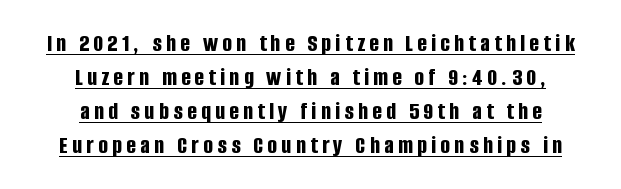
{"italic": "no", "bold": "yes", "underline": "yes", "align": "center", "line_spacing": "normal", "line_spacing_ratio": 1.36, "glyph_px": 25}
